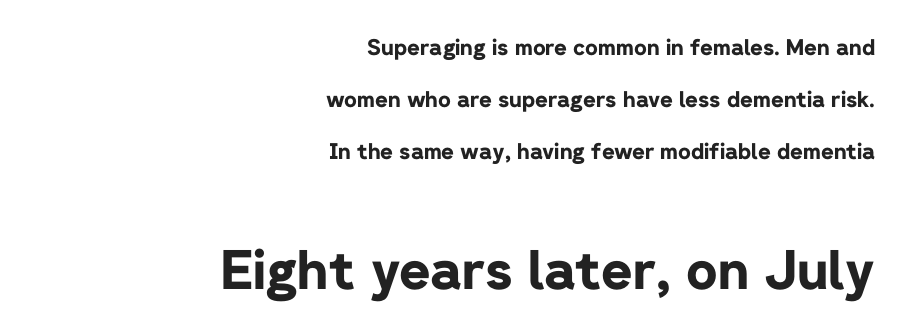
The image shows 54 px bold sans-serif type, upright; set right-aligned, loose line spacing (2.36x), normal letter spacing, not underlined; the second (bottom) block is 2.45x larger; low stroke contrast and a medium x-height.
